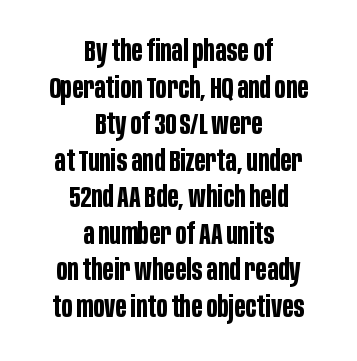
{"serif": "no", "italic": "no", "bold": "yes", "weight": "bold", "width": "condensed", "stroke_contrast": "low", "x_height": "large", "monospaced": "no", "underline": "no", "align": "center", "line_spacing": "normal", "line_spacing_ratio": 1.26, "letter_spacing": "normal", "letter_spacing_em": 0.0, "glyph_px": 29}
